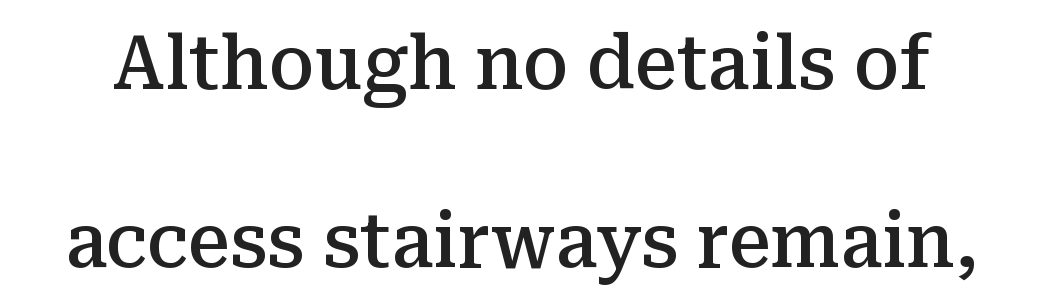
{"serif": "yes", "italic": "no", "bold": "semi", "weight": "semibold", "width": "normal", "stroke_contrast": "medium", "x_height": "medium", "monospaced": "no", "underline": "no", "line_spacing": "loose", "line_spacing_ratio": 2.41, "letter_spacing": "normal", "letter_spacing_em": 0.0, "glyph_px": 74}
